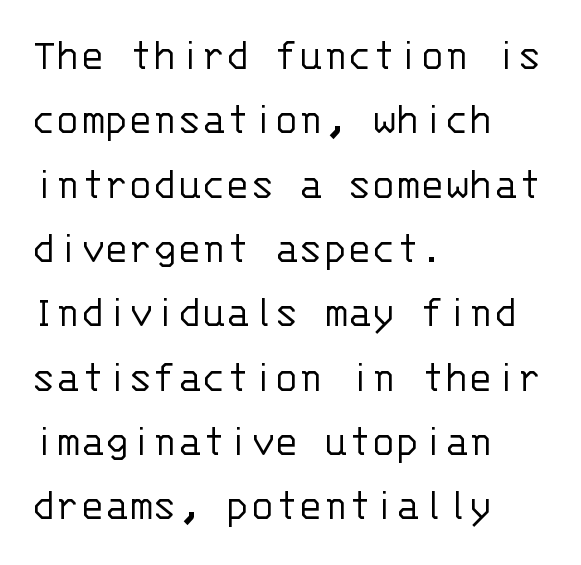
The type family on display is of the sans-serif kind. The lines are quadded left. This rendering leaves character spacing at its baseline value. The leading is moderate, giving the passage an even texture.
